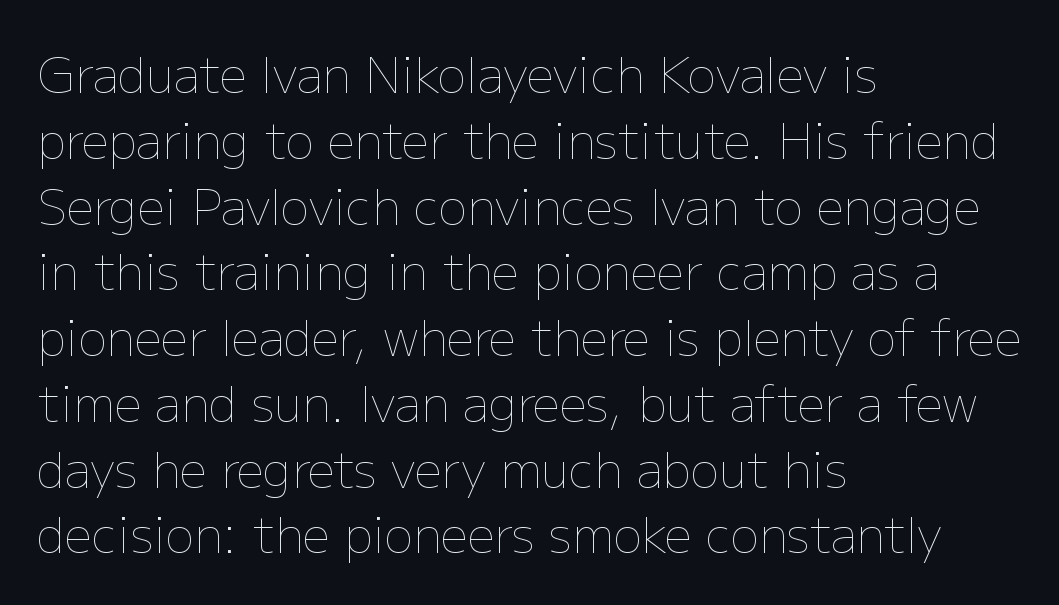
The image shows 48 px thin type, upright; set left-aligned, normal line spacing (1.37x), normal letter spacing, not underlined; low stroke contrast and a medium x-height.
